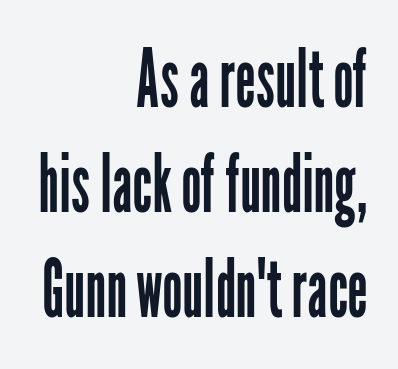
{"serif": "no", "italic": "no", "bold": "no", "weight": "regular", "width": "condensed", "stroke_contrast": "low", "x_height": "medium", "monospaced": "no", "underline": "no", "align": "right", "line_spacing": "normal", "line_spacing_ratio": 1.31, "letter_spacing": "normal", "letter_spacing_em": 0.0, "glyph_px": 80}
